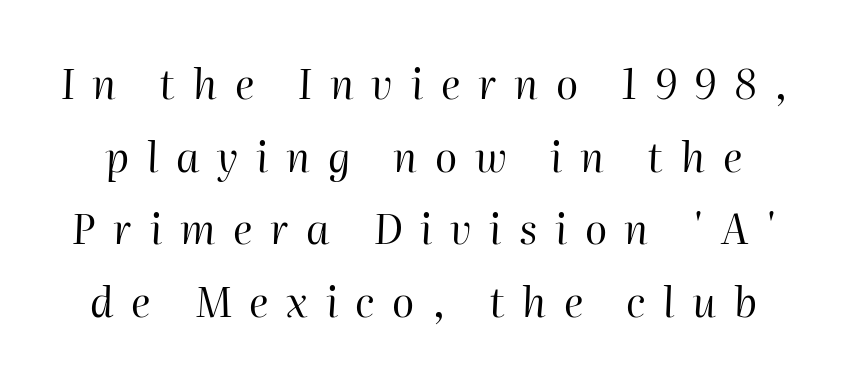
Plain, unruled lines of type. The letters look calm and open, with moderate or lighter stems. Is the type slanted? Yes — the strokes lean at a clear angle. The face used here is rendered with a markedly widened letterfit. Each letter keeps its own natural width here, so spacing adapts to shape.
